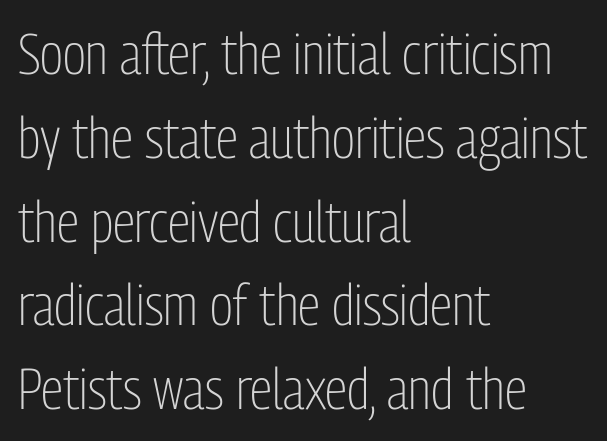
The image shows 57 px light, condensed sans-serif type, upright; set left-aligned, normal line spacing (1.47x), normal letter spacing, not underlined; low stroke contrast and a medium x-height.
